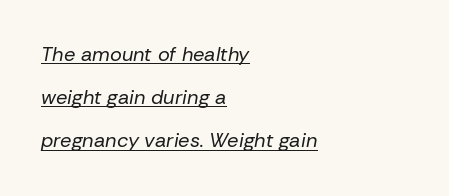
Q: Is the text bold? A: No.
Q: Is the text italic (slanted)? A: Yes, it leans right by about 10 degrees.
Q: Is the text underlined? A: Yes.
Q: How is the paragraph aligned? A: Left-aligned.
Q: Is the spacing between letters normal or unusually wide? A: Normal.
Q: Is the spacing between lines tight, normal or loose? A: Loose.
